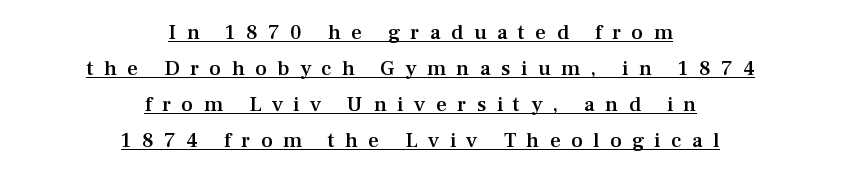
Q: Is the text bold? A: Semi-bold.
Q: Is the text italic (slanted)? A: No, it is upright.
Q: Is the text underlined? A: Yes.
Q: How is the paragraph aligned? A: Centered.
Q: Is the spacing between letters normal or unusually wide? A: Unusually wide.
